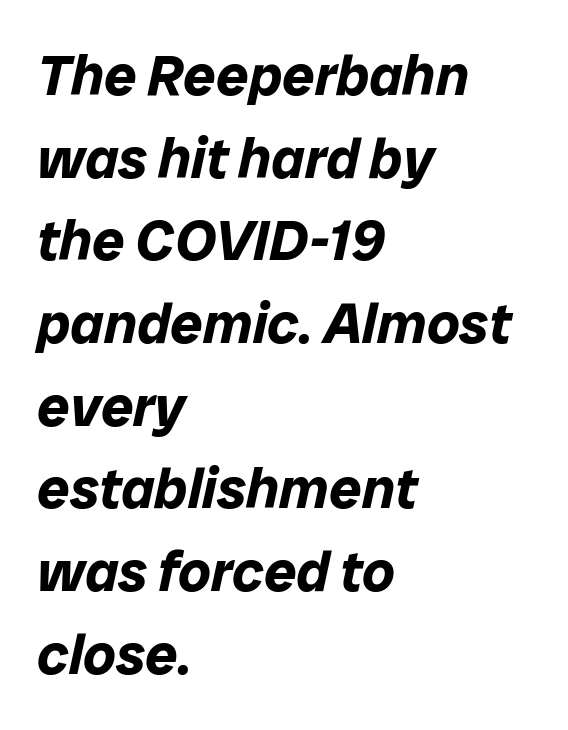
The specimen reads as italic at a glance. Here the glyphs are tracked normally, forming tight word shapes. Left-aligned paragraph, ragged on the right. The words here are not underlined.
